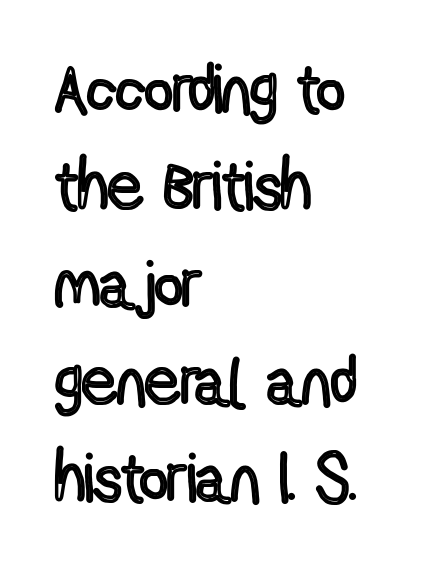
Q: Is the text italic (slanted)? A: No, it is upright.
Q: Is the text underlined? A: No.
Q: How is the paragraph aligned? A: Left-aligned.
Q: Is the spacing between letters normal or unusually wide? A: Normal.
Q: Is the spacing between lines tight, normal or loose? A: Normal.
Q: Width (condensed, normal, or wide)? A: Condensed.
Q: x-height? A: Medium.
Q: Monospaced? A: No.
